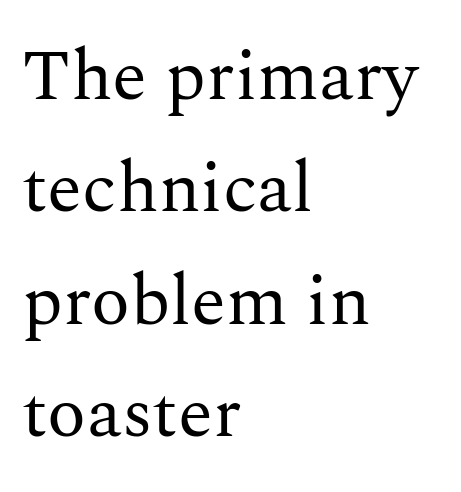
Q: Is the text bold? A: No.
Q: Is the text italic (slanted)? A: No, it is upright.
Q: Is the typeface a serif or a sans-serif typeface? A: Serif.
Q: Is the text underlined? A: No.
Q: How is the paragraph aligned? A: Left-aligned.
Q: Is the spacing between letters normal or unusually wide? A: Normal.
Q: Is the spacing between lines tight, normal or loose? A: Normal.
Q: Width (condensed, normal, or wide)? A: Normal.
Q: Stroke contrast? A: Medium.
Q: x-height? A: Medium.
Q: Monospaced? A: No.
